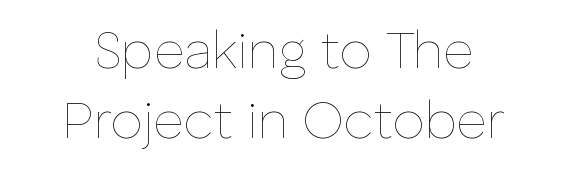
Q: Is the text bold? A: No.
Q: Is the text italic (slanted)? A: No, it is upright.
Q: Is the text underlined? A: No.
Q: Is the spacing between letters normal or unusually wide? A: Normal.
Q: Is the spacing between lines tight, normal or loose? A: Normal.
Q: Width (condensed, normal, or wide)? A: Normal.
Q: Stroke contrast? A: Low.
Q: x-height? A: Medium.
Q: Monospaced? A: No.
